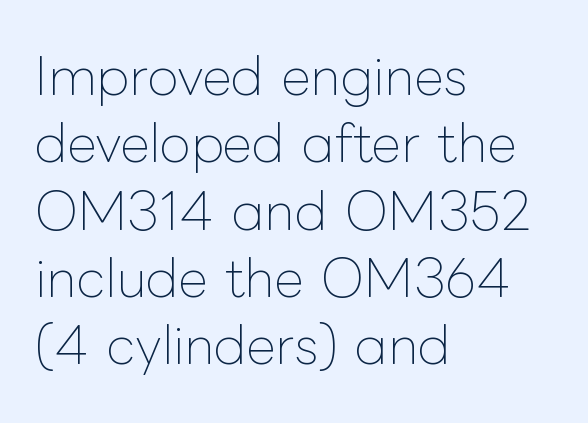
{"italic": "no", "bold": "no", "weight": "thin", "width": "normal", "stroke_contrast": "low", "x_height": "medium", "monospaced": "no", "underline": "no", "align": "left", "line_spacing": "normal", "line_spacing_ratio": 1.32, "letter_spacing": "normal", "letter_spacing_em": 0.0, "glyph_px": 51}
